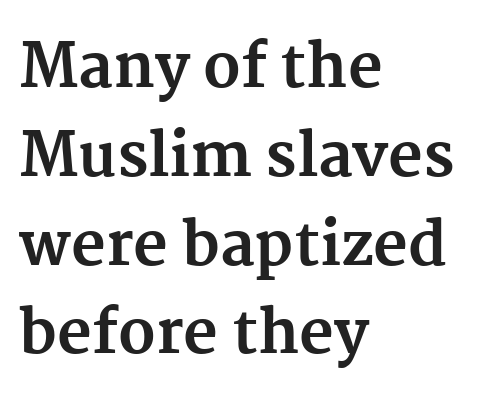
Q: Is the text bold? A: Yes.
Q: Is the text italic (slanted)? A: No, it is upright.
Q: Is the typeface a serif or a sans-serif typeface? A: Serif.
Q: Is the text underlined? A: No.
Q: How is the paragraph aligned? A: Left-aligned.
Q: Is the spacing between letters normal or unusually wide? A: Normal.
Q: Is the spacing between lines tight, normal or loose? A: Normal.
Q: Width (condensed, normal, or wide)? A: Normal.
Q: Stroke contrast? A: Medium.
Q: x-height? A: Medium.
Q: Monospaced? A: No.
